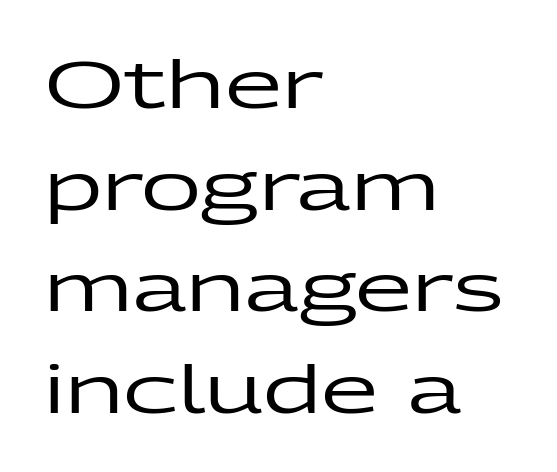
Spacing verdict: proportional, widths tailored to each character. Inter-character spacing is left at the font's built-in metrics. Which margin do the lines hug? The left one — the right edge is uneven. Does the leading feel generous? No, just average.
